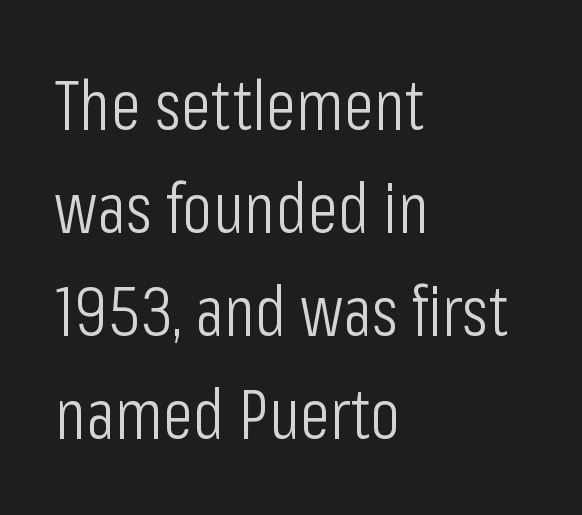
Horizontally, the lines are justified to the leading edge only. A clean baseline with only descenders dipping below it. The typesetting does not lean heavy: it is not bold. Posture: upright roman. Honestly, the letter spacing is just normal — you wouldn't notice it. The vertical gap from one line to the next is medium.
